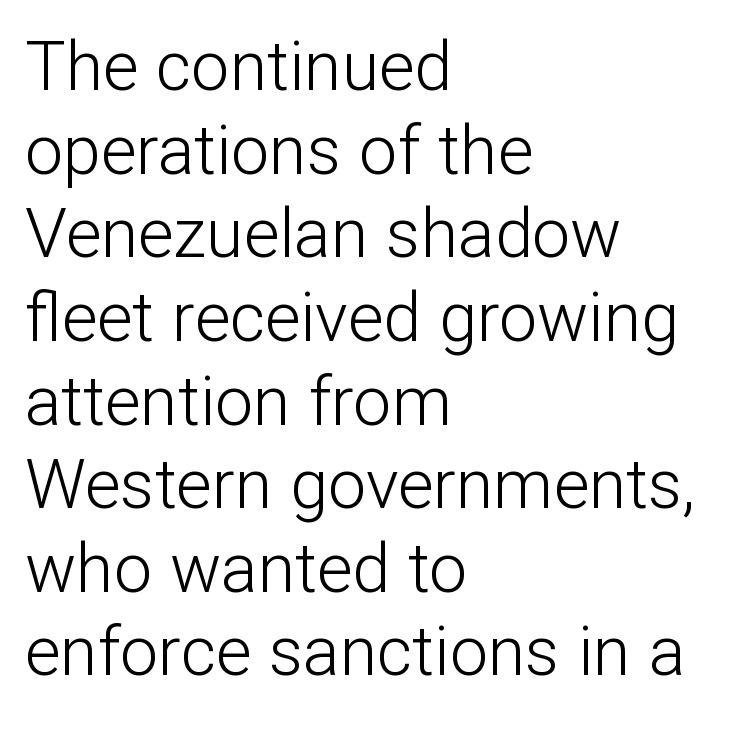
{"serif": "no", "italic": "no", "bold": "no", "weight": "light", "width": "normal", "stroke_contrast": "low", "x_height": "medium", "monospaced": "no", "underline": "no", "align": "left", "line_spacing_ratio": 1.23, "letter_spacing": "normal", "letter_spacing_em": 0.0, "glyph_px": 68}
